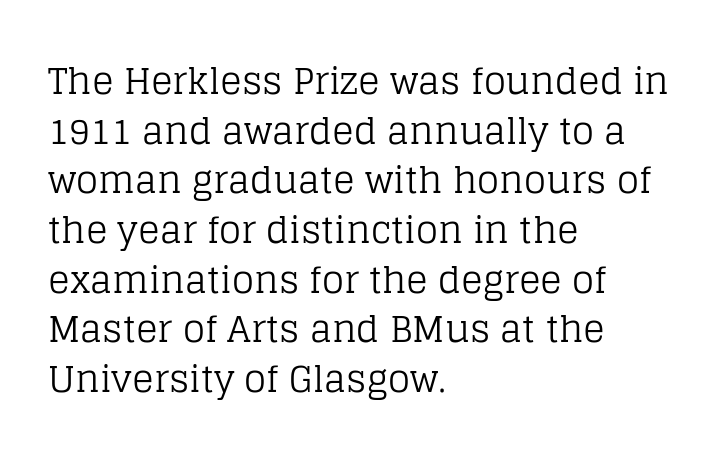
Tracking here is standard; glyphs follow each other at the usual distance. Counters stay open thanks to moderate or lighter strokes. The compositor pushed each line to the left boundary. Any mark beneath the type? The region is blank. Posture: upright roman. Successive baselines arrive at the customary interval.
